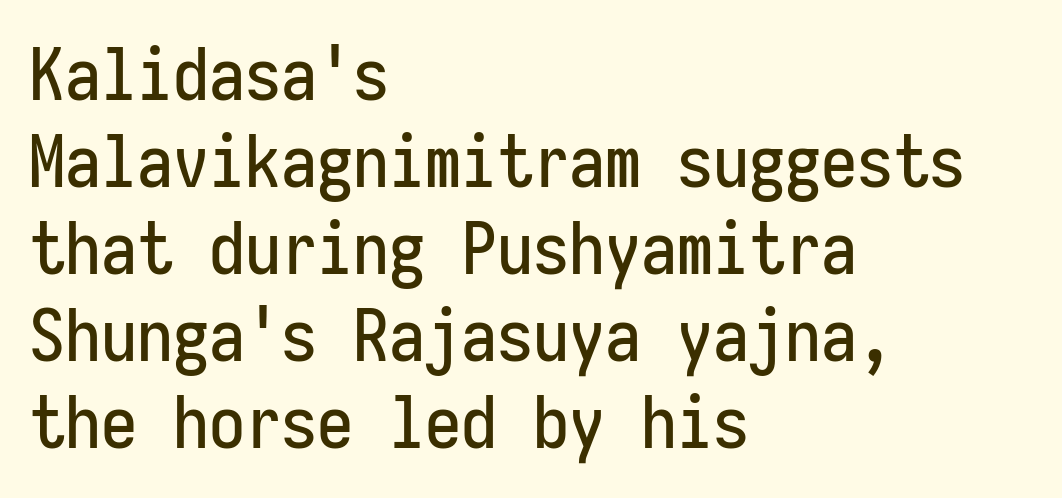
The image shows 72 px condensed sans-serif type, upright, monospaced; set left-aligned, line spacing 1.21x, normal letter spacing, not underlined; low stroke contrast and a medium x-height.
